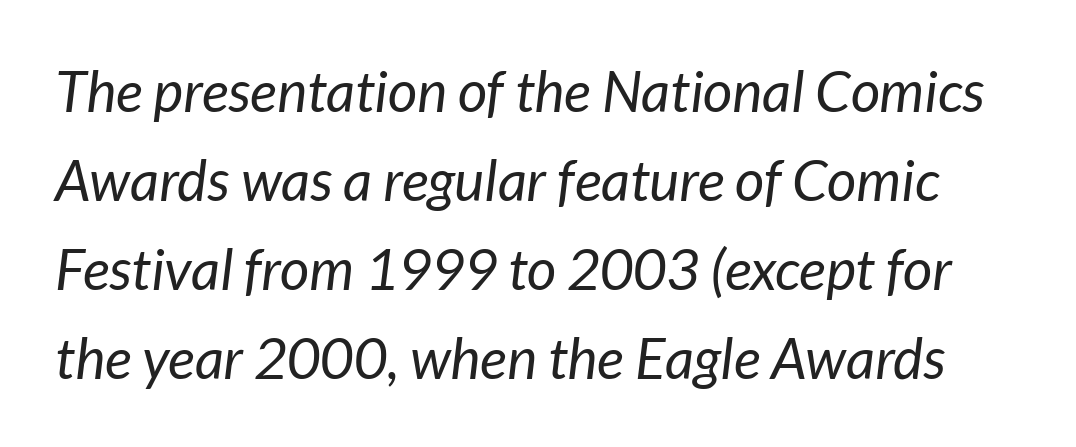
{"italic": "yes", "lean": "right", "slant_degrees": 7, "bold": "no", "weight": "regular", "width": "normal", "stroke_contrast": "low", "x_height": "medium", "monospaced": "no", "underline": "no", "line_spacing": "normal", "line_spacing_ratio": 1.56, "letter_spacing": "normal", "letter_spacing_em": 0.0, "glyph_px": 57}
